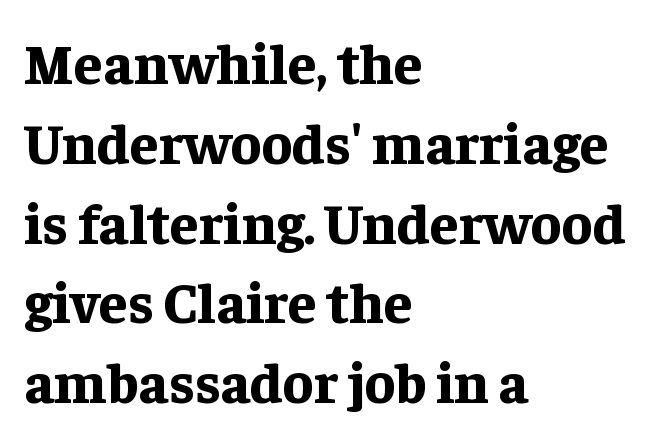
{"serif": "yes", "italic": "no", "bold": "yes", "weight": "bold", "width": "normal", "stroke_contrast": "low", "x_height": "medium", "monospaced": "no", "underline": "no", "align": "left", "line_spacing": "normal", "line_spacing_ratio": 1.4, "letter_spacing": "normal", "letter_spacing_em": 0.0, "glyph_px": 57}
